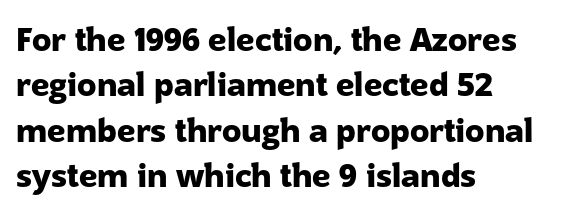
Q: Is the text bold? A: Yes.
Q: Is the text italic (slanted)? A: No, it is upright.
Q: Is the typeface a serif or a sans-serif typeface? A: Sans-serif.
Q: Is the text underlined? A: No.
Q: How is the paragraph aligned? A: Left-aligned.
Q: Is the spacing between letters normal or unusually wide? A: Normal.
Q: Is the spacing between lines tight, normal or loose? A: Normal.
Q: Width (condensed, normal, or wide)? A: Normal.
Q: Stroke contrast? A: Low.
Q: x-height? A: Medium.
Q: Monospaced? A: No.
